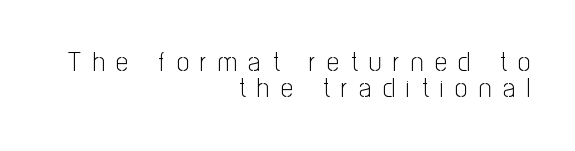
The image shows 27 px text type, upright; set right-aligned, tight line spacing (0.96x), unusually wide letter spacing (+0.43 em), not underlined.
